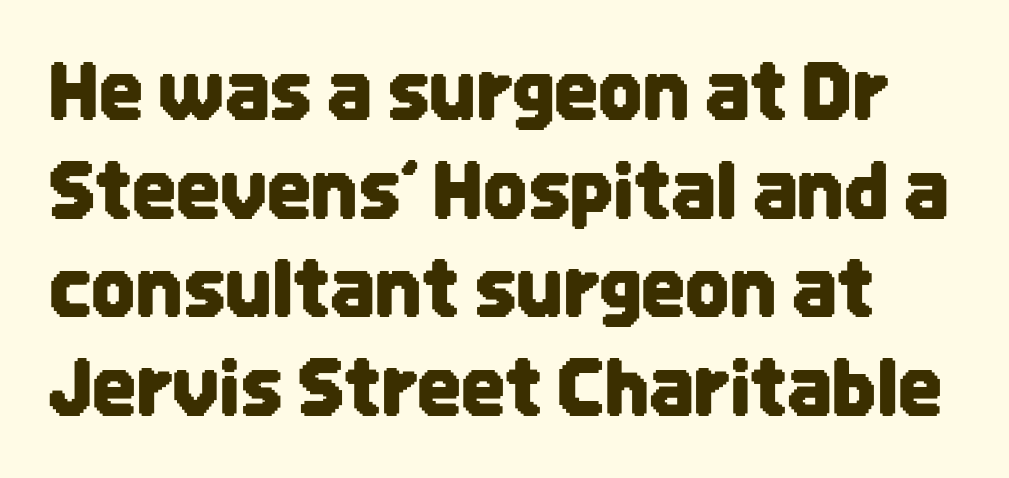
{"serif": "no", "italic": "no", "width": "condensed", "stroke_contrast": "low", "x_height": "large", "monospaced": "no", "underline": "no", "line_spacing": "normal", "line_spacing_ratio": 1.28, "letter_spacing": "normal", "letter_spacing_em": 0.0, "glyph_px": 77}
